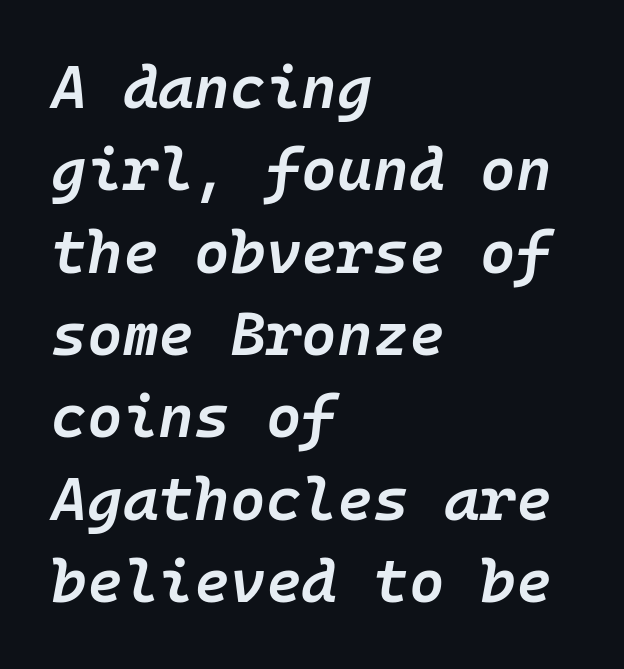
Q: Is the text bold? A: Semi-bold.
Q: Is the text italic (slanted)? A: Yes, it leans right by about 10 degrees.
Q: Is the text underlined? A: No.
Q: How is the paragraph aligned? A: Left-aligned.
Q: Is the spacing between letters normal or unusually wide? A: Normal.
Q: Is the spacing between lines tight, normal or loose? A: Normal.
Q: Width (condensed, normal, or wide)? A: Normal.
Q: Stroke contrast? A: Low.
Q: x-height? A: Medium.
Q: Monospaced? A: Yes.
